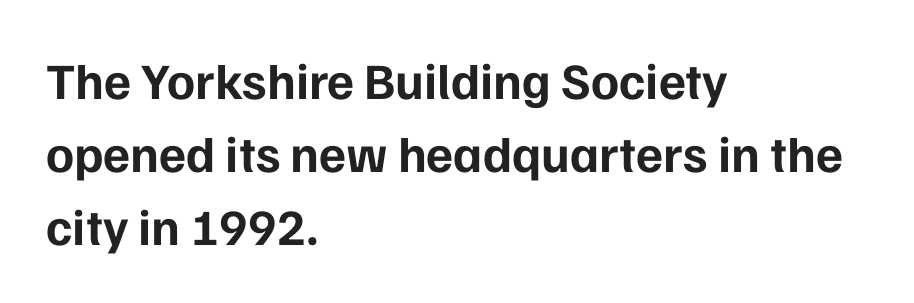
{"serif": "no", "italic": "no", "bold": "yes", "weight": "bold", "width": "normal", "stroke_contrast": "low", "x_height": "medium", "monospaced": "no", "underline": "no", "align": "left", "line_spacing": "normal", "line_spacing_ratio": 1.43, "letter_spacing": "normal", "letter_spacing_em": 0.0, "glyph_px": 51}
